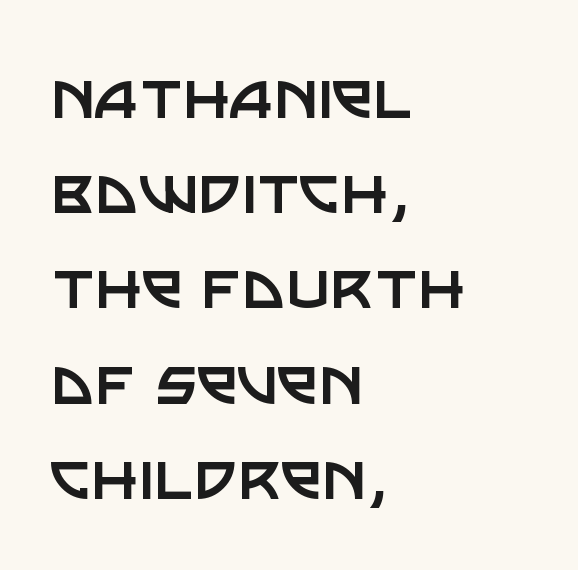
Every character sits straight up, as roman type does. Left-aligned paragraph, ragged on the right. The font is comparable to plain body text, perhaps lighter. A typesetter would call this proportional, since set widths differ per character. Letters rest on an invisible, unmarked baseline.
